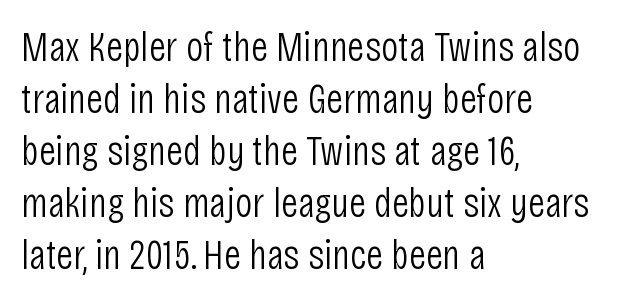
{"serif": "no", "italic": "no", "bold": "no", "weight": "light", "width": "condensed", "stroke_contrast": "low", "x_height": "large", "monospaced": "no", "underline": "no", "align": "left", "line_spacing_ratio": 1.21, "letter_spacing": "normal", "letter_spacing_em": 0.0, "glyph_px": 43}
